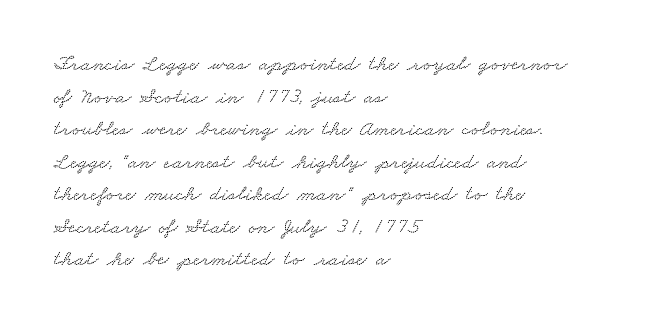
The image shows 22 px text type; set left-aligned, normal line spacing (1.48x), normal letter spacing, not underlined.
